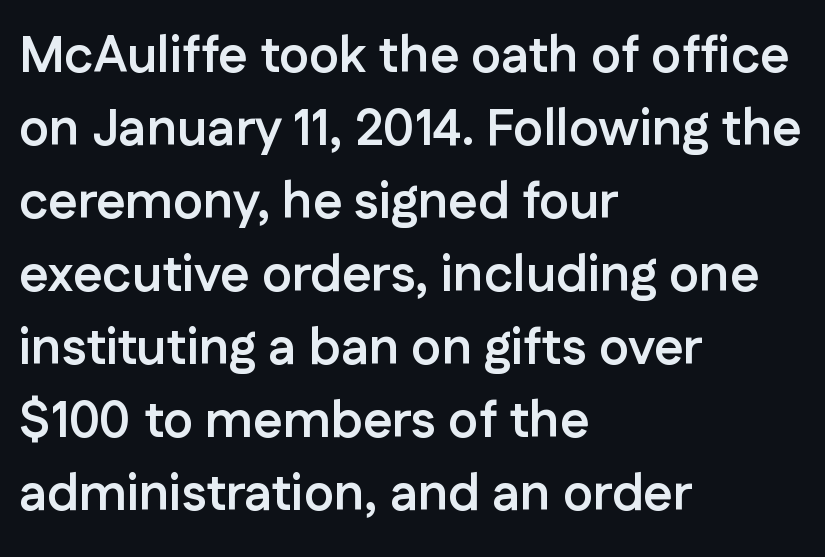
Q: Is the text bold? A: Yes.
Q: Is the text italic (slanted)? A: No, it is upright.
Q: Is the typeface a serif or a sans-serif typeface? A: Sans-serif.
Q: Is the text underlined? A: No.
Q: How is the paragraph aligned? A: Left-aligned.
Q: Is the spacing between letters normal or unusually wide? A: Normal.
Q: Is the spacing between lines tight, normal or loose? A: Normal.
Q: Width (condensed, normal, or wide)? A: Normal.
Q: Stroke contrast? A: Low.
Q: x-height? A: Medium.
Q: Monospaced? A: No.
